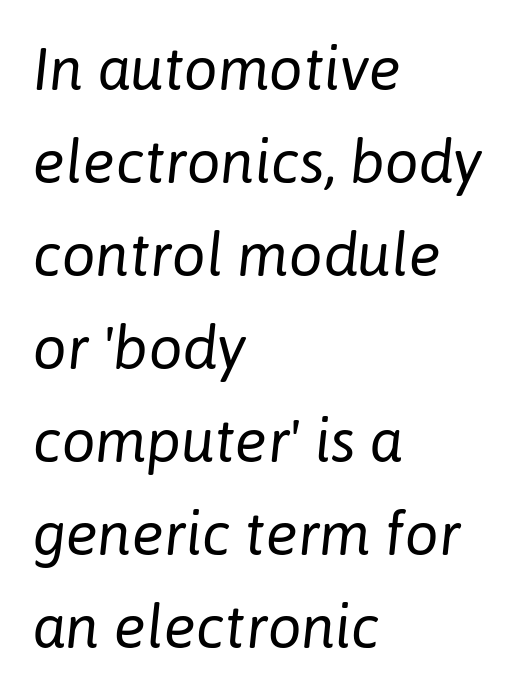
The image shows 60 px regular-weight type, italic (leaning right); set left-aligned, normal line spacing (1.55x), normal letter spacing, not underlined; low stroke contrast and a medium x-height.
